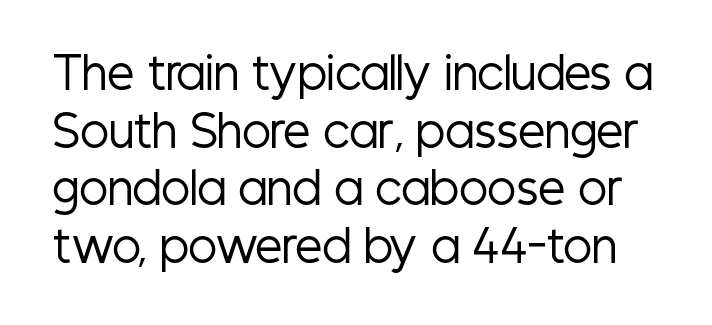
{"serif": "no", "italic": "no", "bold": "no", "weight": "regular", "width": "condensed", "stroke_contrast": "low", "x_height": "medium", "monospaced": "no", "underline": "no", "line_spacing": "normal", "line_spacing_ratio": 1.34, "letter_spacing": "normal", "letter_spacing_em": 0.0, "glyph_px": 43}
